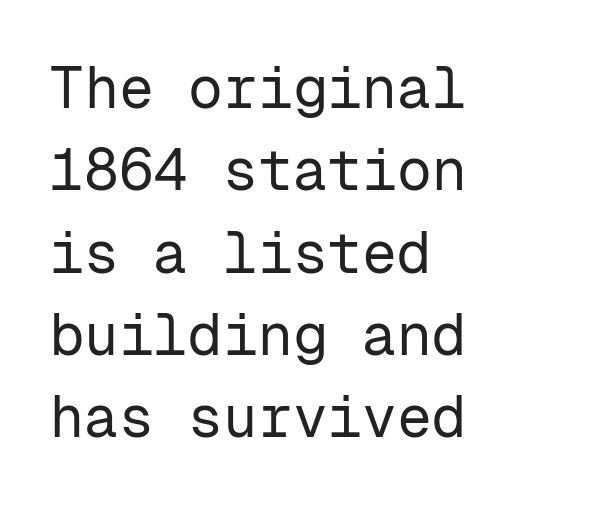
No letter is thick-stroked: the sample isn't bold. Typeset ragged right — the left edge is the straight one. The letterforms sit shoulder to shoulder at normal distance. Italic: no, the glyphs are upright roman.
